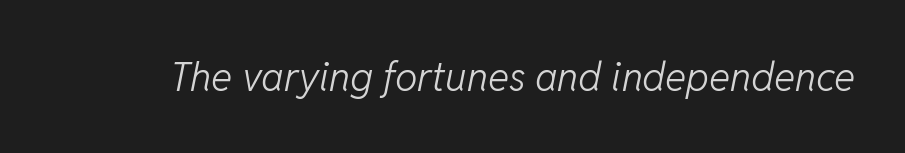
Q: Is the text bold? A: No.
Q: Is the text italic (slanted)? A: Yes, it leans right by about 11 degrees.
Q: Is the text underlined? A: No.
Q: Is the spacing between letters normal or unusually wide? A: Normal.
Q: Width (condensed, normal, or wide)? A: Normal.
Q: Stroke contrast? A: Low.
Q: x-height? A: Medium.
Q: Monospaced? A: No.
